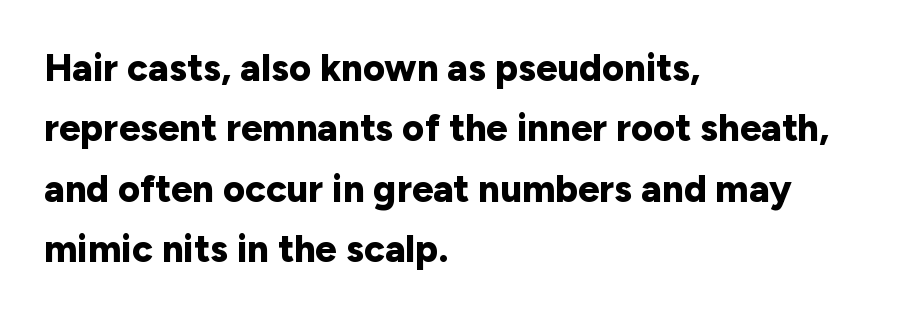
The image shows 38 px bold sans-serif type, upright; set left-aligned, normal line spacing (1.59x), normal letter spacing, not underlined; low stroke contrast and a medium x-height.
